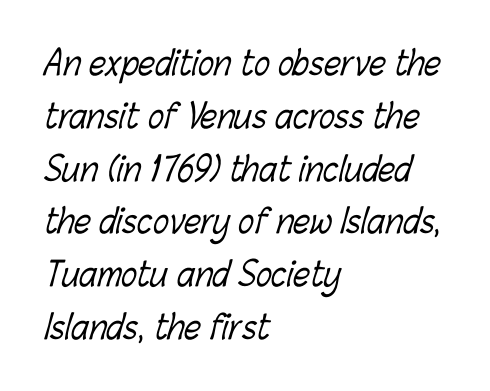
{"bold": "no", "weight": "light", "width": "condensed", "stroke_contrast": "low", "x_height": "medium", "monospaced": "no", "underline": "no", "align": "left", "line_spacing": "normal", "line_spacing_ratio": 1.6, "letter_spacing": "normal", "letter_spacing_em": 0.0, "glyph_px": 33}
